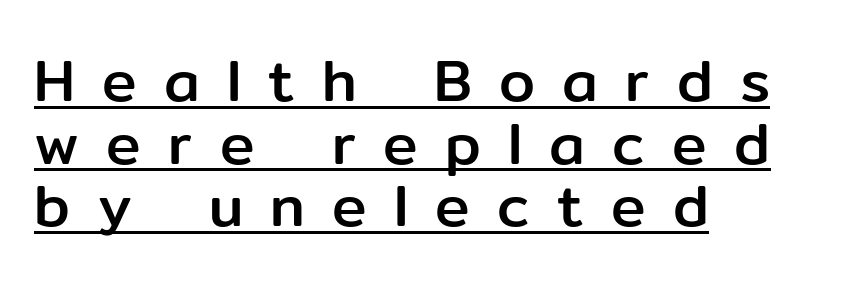
Examine the stroke ends and you'll find no serifs. Check the space under the baseline: a stroke is drawn there. The typography opts for an upright posture over an oblique one. Layout note: lines flush left.
